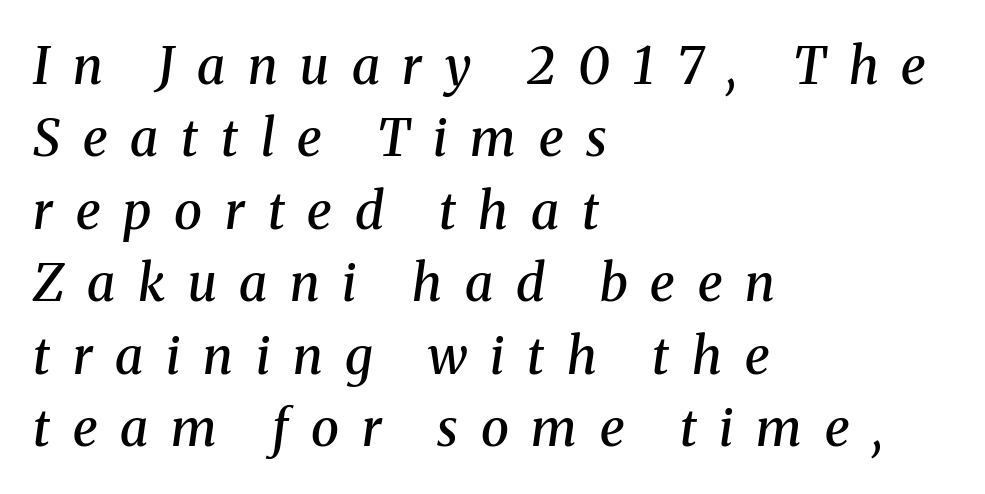
Yep, that's italic — everything's leaning. A bit beefed up — I'd call it semibold rather than bold. These lines are composed in type with serifs. Unmarked baselines from the first word to the last. These lines are set flush left with a ragged right edge.
